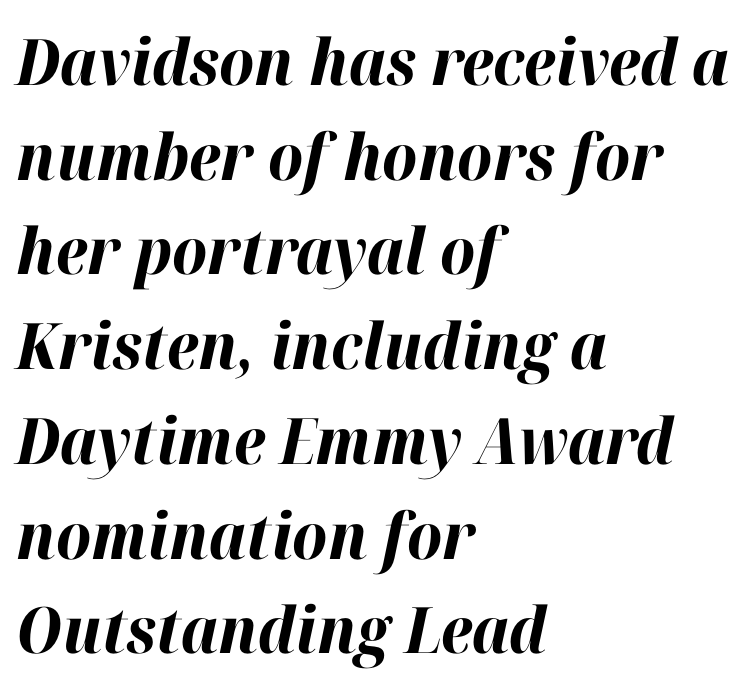
{"italic": "yes", "lean": "right", "slant_degrees": 12, "bold": "yes", "weight": "bold", "width": "normal", "stroke_contrast": "high", "x_height": "medium", "monospaced": "no", "underline": "no", "align": "left", "line_spacing": "normal", "line_spacing_ratio": 1.48, "letter_spacing": "normal", "letter_spacing_em": 0.0, "glyph_px": 64}
